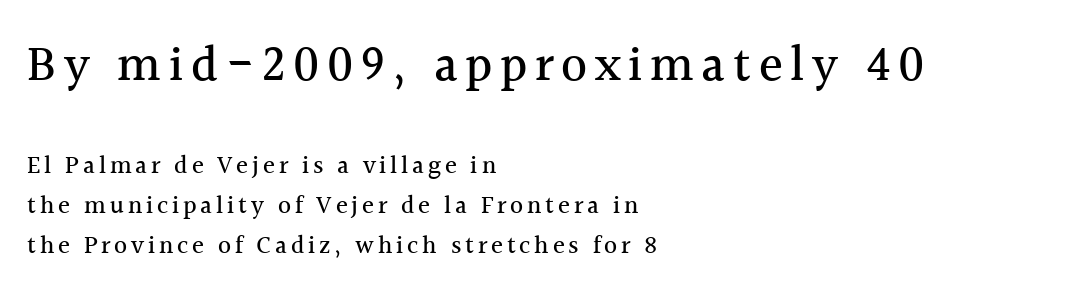
{"serif": "yes", "italic": "no", "width": "normal", "x_height": "medium", "monospaced": "no", "underline": "no", "align": "left", "line_spacing": "normal", "line_spacing_ratio": 1.59, "larger_block": "first", "size_ratio": 2.0, "glyph_px": 50}
